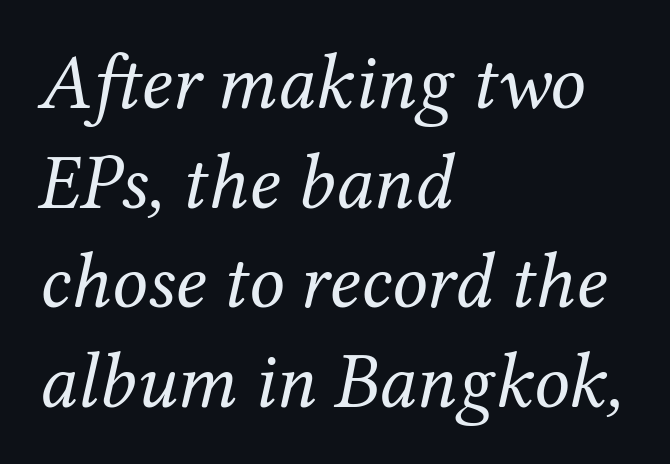
Plain, unruled lines of type. Do the characters align in a grid? No, the font is proportional. This sample uses an oblique cut, with every glyph tilted off the vertical. Normally led — the rows are evenly, conventionally spaced.
